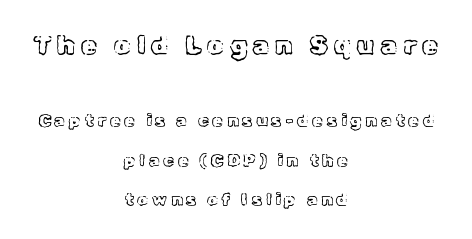
Q: Is the text italic (slanted)? A: No, it is upright.
Q: Is the text underlined? A: No.
Q: How is the paragraph aligned? A: Centered.
Q: Is the spacing between letters normal or unusually wide? A: Unusually wide.
Q: Is the spacing between lines tight, normal or loose? A: Loose.
Q: Which block of text is set in a larger size, the first (top) or the second (bottom)? A: The first (top) one.
